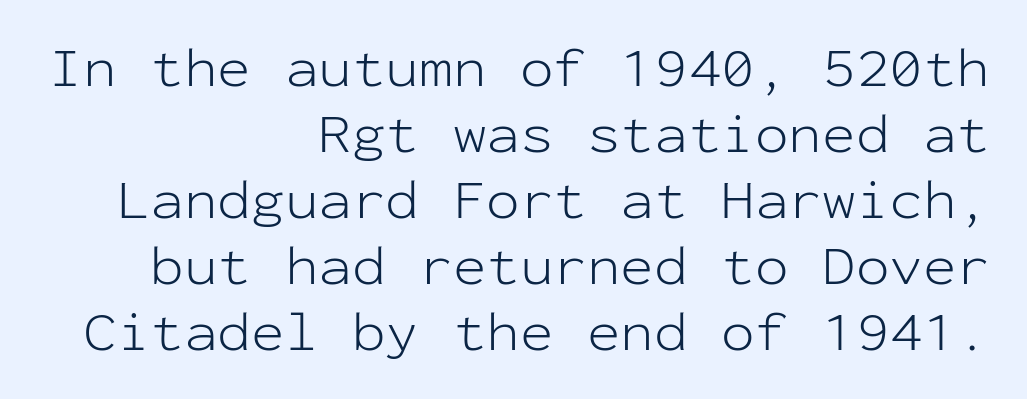
A quiet, ordinary-to-light weight characterises the typeface. Honestly, there is no underline to notice here at all. Casual observation: everything's shoved over to the right. The line texture is even and compact thanks to regular tracking. Style check: upright.
